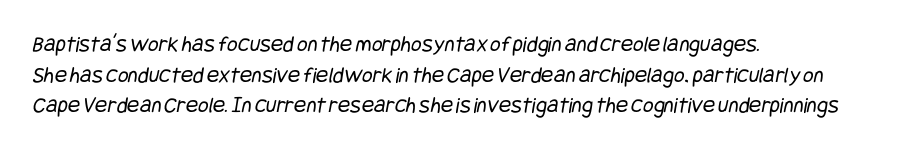
Q: Is the text bold? A: No.
Q: Is the text underlined? A: No.
Q: How is the paragraph aligned? A: Left-aligned.
Q: Is the spacing between letters normal or unusually wide? A: Normal.
Q: Is the spacing between lines tight, normal or loose? A: Normal.
